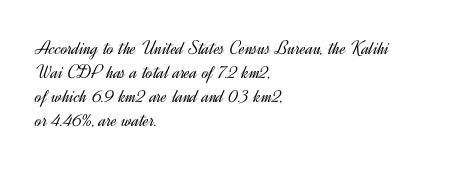
The image shows 20 px text type; set left-aligned, line spacing 1.2x, normal letter spacing, not underlined.
